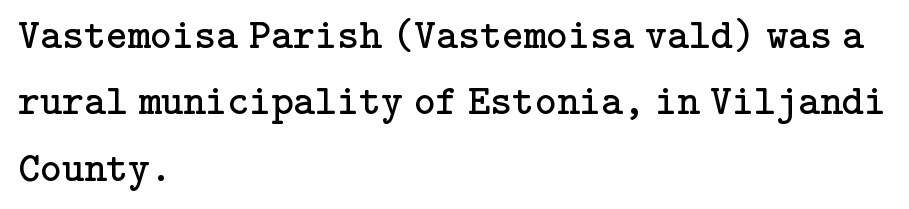
Every row of glyphs begins at an identical x-position on the left. Honestly, there is no underline to notice here at all. Vertical spacing — default. The gaps between neighbouring characters are ordinary and unremarkable. On a weight scale, this lands at 450 or below. Quick note: not italic, upright.
